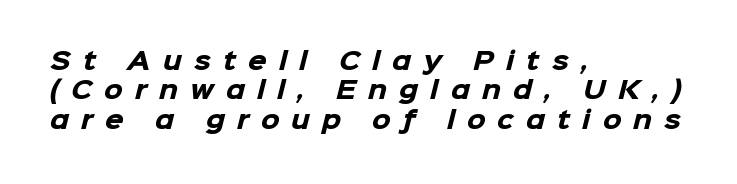
Q: Is the text bold? A: Yes.
Q: Is the text underlined? A: No.
Q: How is the paragraph aligned? A: Left-aligned.
Q: Is the spacing between letters normal or unusually wide? A: Unusually wide.
